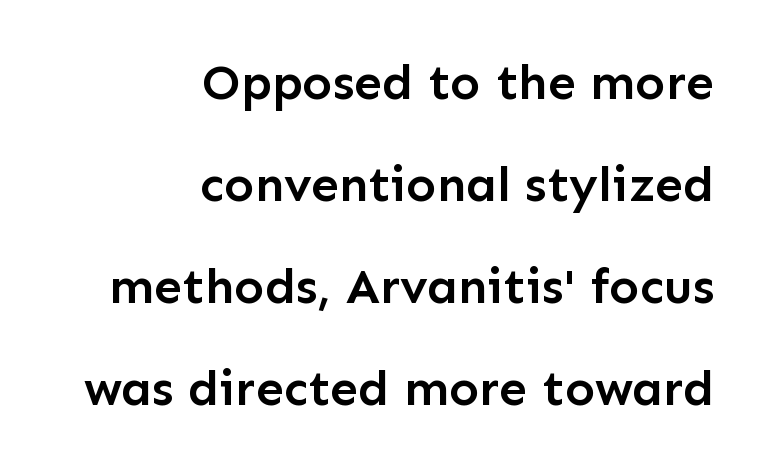
Q: Is the text bold? A: Semi-bold.
Q: Is the text italic (slanted)? A: No, it is upright.
Q: Is the typeface a serif or a sans-serif typeface? A: Sans-serif.
Q: Is the text underlined? A: No.
Q: How is the paragraph aligned? A: Right-aligned.
Q: Is the spacing between letters normal or unusually wide? A: Normal.
Q: Is the spacing between lines tight, normal or loose? A: Loose.
Q: Width (condensed, normal, or wide)? A: Normal.
Q: Stroke contrast? A: Low.
Q: x-height? A: Medium.
Q: Monospaced? A: No.
